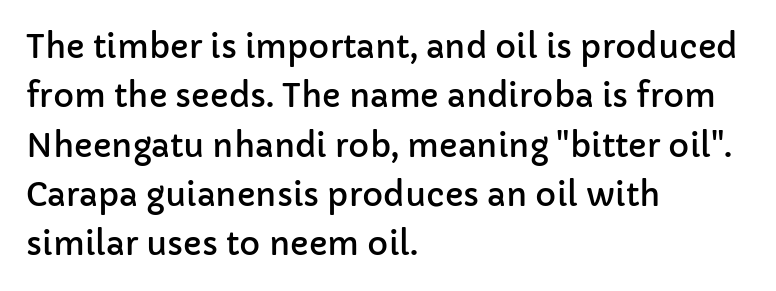
The image shows 32 px sans-serif type, upright; set left-aligned, normal line spacing (1.54x), normal letter spacing, not underlined; low stroke contrast and a medium x-height.
